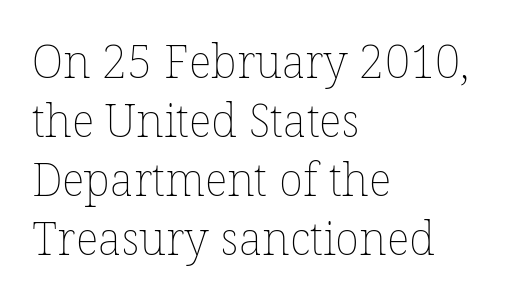
{"italic": "no", "bold": "no", "weight": "thin", "width": "normal", "stroke_contrast": "low", "x_height": "medium", "monospaced": "no", "underline": "no", "align": "left", "line_spacing": "normal", "line_spacing_ratio": 1.31, "letter_spacing": "normal", "letter_spacing_em": 0.0, "glyph_px": 45}
